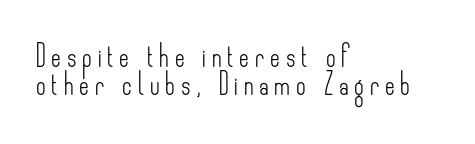
{"italic": "no", "bold": "no", "underline": "no", "align": "left", "line_spacing": "normal", "line_spacing_ratio": 1.33, "letter_spacing": "wide", "letter_spacing_em": 0.27, "glyph_px": 21}
